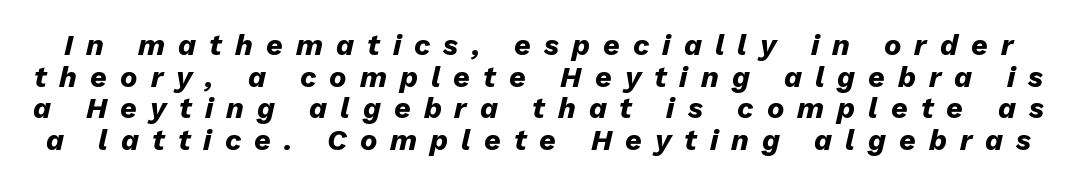
The image shows 29 px heavy type, italic (leaning right); set tight line spacing (1.09x), unusually wide letter spacing (+0.45 em), not underlined; low stroke contrast and a medium x-height.
